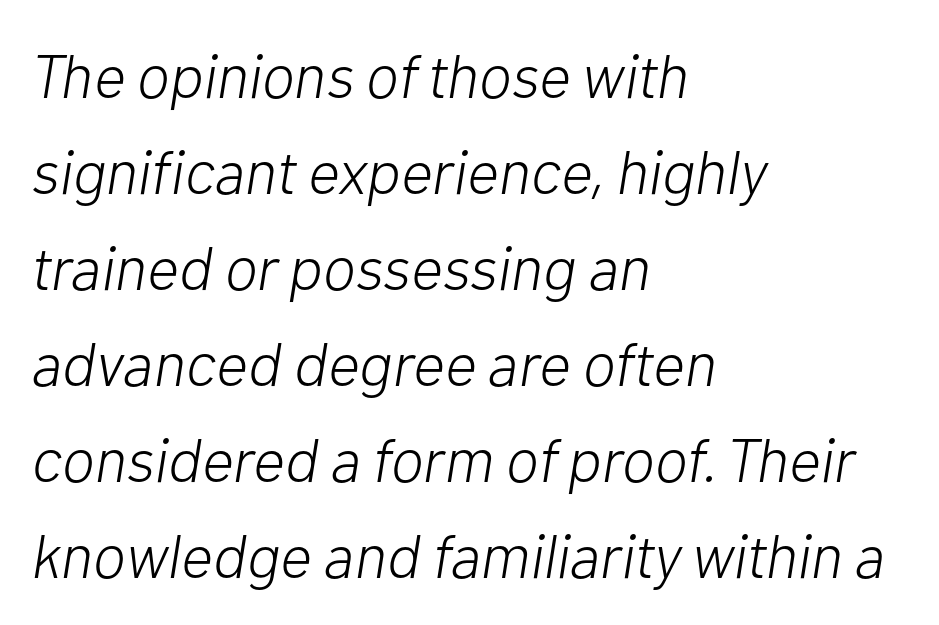
Q: Is the text bold? A: No.
Q: Is the text italic (slanted)? A: Yes, it leans right by about 10 degrees.
Q: Is the text underlined? A: No.
Q: How is the paragraph aligned? A: Left-aligned.
Q: Is the spacing between letters normal or unusually wide? A: Normal.
Q: Is the spacing between lines tight, normal or loose? A: Normal.
Q: Width (condensed, normal, or wide)? A: Normal.
Q: Stroke contrast? A: Low.
Q: x-height? A: Medium.
Q: Monospaced? A: No.
